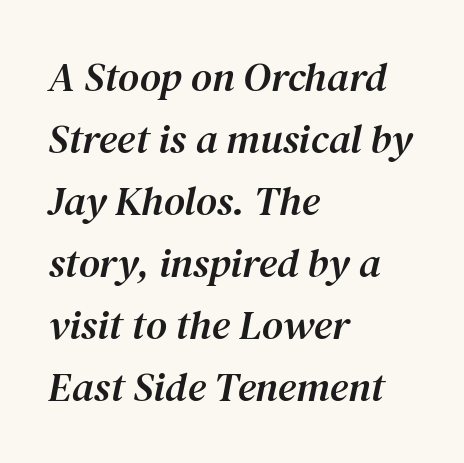
The passage shown is typed in a proportional face where columns would drift. Type style note: has serifs. This is oblique type, the kind used for emphasis or titles. A classic flush-left, rag-right setting is used for this passage. Glyph-to-glyph distance matches everyday printed text. If you measured baseline to baseline, you'd find a middling distance.
